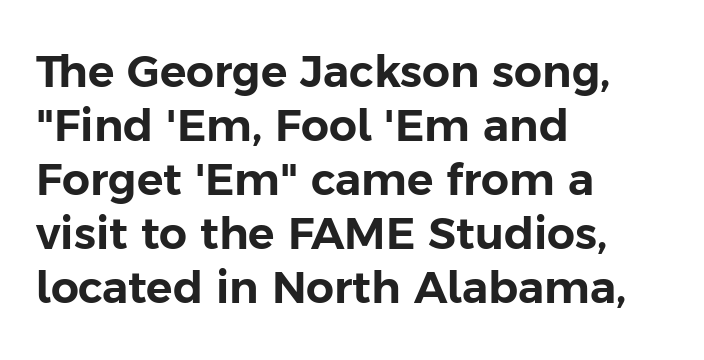
Q: Is the text italic (slanted)? A: No, it is upright.
Q: Is the typeface a serif or a sans-serif typeface? A: Sans-serif.
Q: Is the text underlined? A: No.
Q: How is the paragraph aligned? A: Left-aligned.
Q: Is the spacing between letters normal or unusually wide? A: Normal.
Q: Width (condensed, normal, or wide)? A: Normal.
Q: Stroke contrast? A: Low.
Q: x-height? A: Medium.
Q: Monospaced? A: No.
